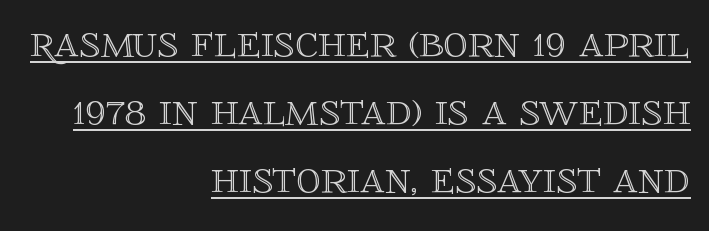
Q: Is the text italic (slanted)? A: No, it is upright.
Q: Is the text underlined? A: Yes.
Q: How is the paragraph aligned? A: Right-aligned.
Q: Is the spacing between letters normal or unusually wide? A: Normal.
Q: Is the spacing between lines tight, normal or loose? A: Normal.
Q: Width (condensed, normal, or wide)? A: Normal.
Q: x-height? A: Large.
Q: Monospaced? A: No.
